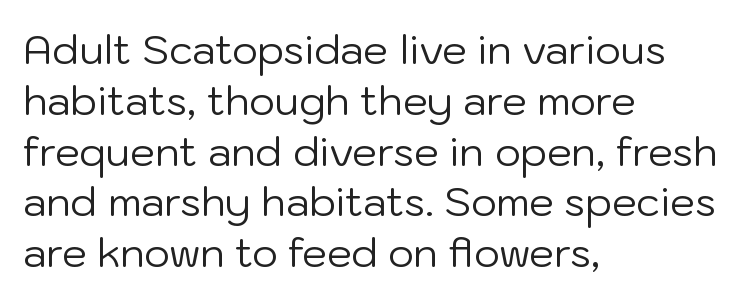
Varying glyph widths throughout — classic text-font behaviour. Students, observe: this is what conventionally led text looks like. The glyphs in this specimen are sans serif. Check under the words: just untouched page. This sample is left-justified, so line endings fall wherever the words run out. Inter-character spacing is left at the font's built-in metrics.
